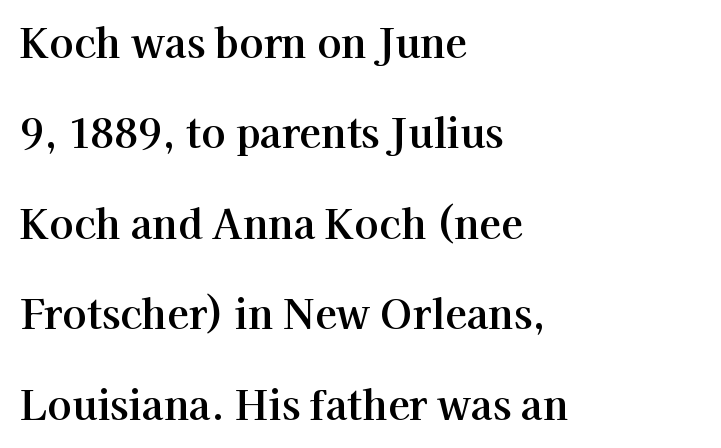
The image shows 40 px serif type, upright; set left-aligned, loose line spacing (2.26x), normal letter spacing, not underlined; high stroke contrast and a medium x-height.
